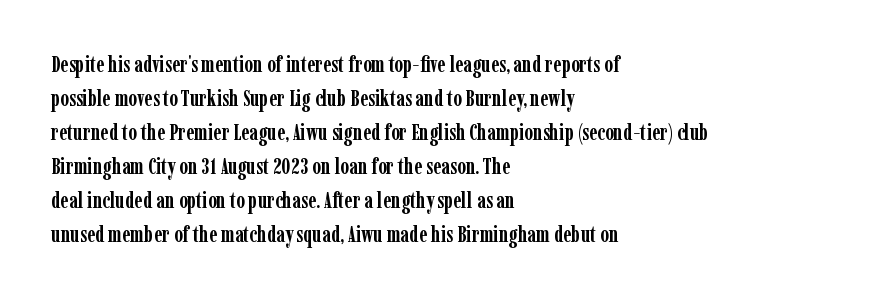
Underline: absent. Default kerning and tracking; the words read as compact shapes. Successive baselines arrive at the customary interval. You can tell it's not italic because the verticals are truly vertical. One-word summary of the alignment: left. These lines carry a lot of weight — the face is fully bold.
